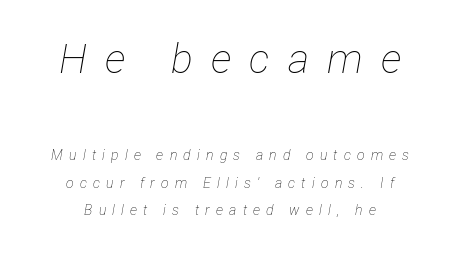
Is the type heavy? It reads as light-to-regular instead. Reading down the column, the eye jumps a long way to each next line. A student would notice the top passage is typeset larger than what follows. Notice how the stems are inclined rather than vertical — that's the hallmark of italics. Nobody drew a line under any word here. Neither beginnings nor endings align; midpoints do.
